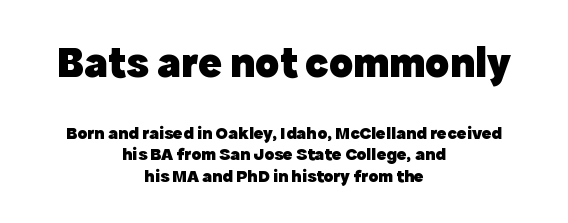
Q: Is the text bold? A: Yes.
Q: Is the text italic (slanted)? A: No, it is upright.
Q: Is the typeface a serif or a sans-serif typeface? A: Sans-serif.
Q: Is the text underlined? A: No.
Q: How is the paragraph aligned? A: Centered.
Q: Is the spacing between letters normal or unusually wide? A: Normal.
Q: Which block of text is set in a larger size, the first (top) or the second (bottom)? A: The first (top) one.
Q: Width (condensed, normal, or wide)? A: Normal.
Q: x-height? A: Medium.
Q: Monospaced? A: No.
